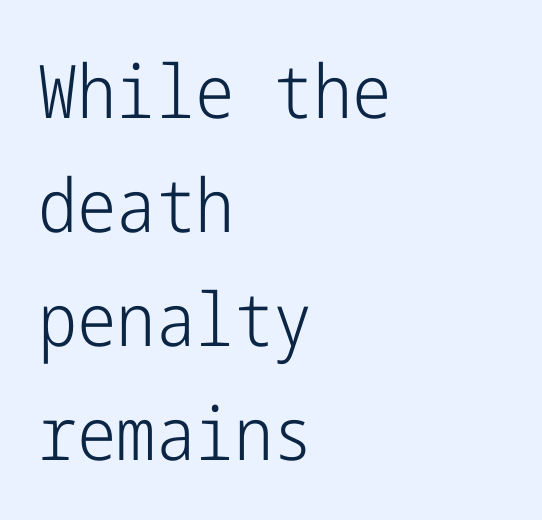
The image shows 74 px light, condensed sans-serif type, upright; set left-aligned, normal line spacing (1.54x), normal letter spacing, not underlined; low stroke contrast and a medium x-height.
